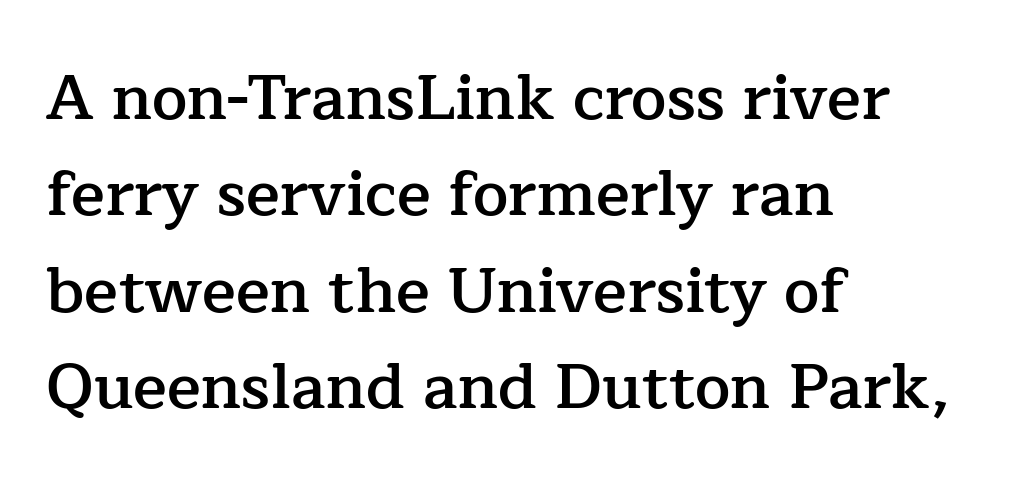
{"serif": "yes", "italic": "no", "bold": "semi", "weight": "semibold", "width": "normal", "stroke_contrast": "low", "x_height": "medium", "monospaced": "no", "underline": "no", "align": "left", "line_spacing": "normal", "line_spacing_ratio": 1.53, "letter_spacing": "normal", "letter_spacing_em": 0.0, "glyph_px": 63}
